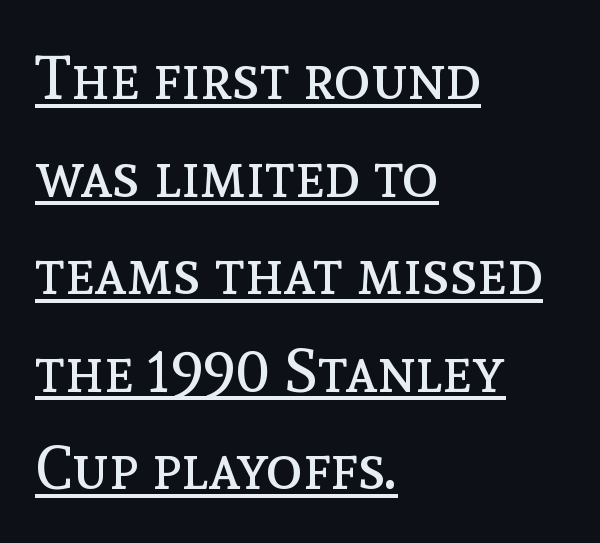
The image shows 61 px regular-weight type, upright; set left-aligned, normal line spacing (1.6x), normal letter spacing, underlined; a medium x-height.
